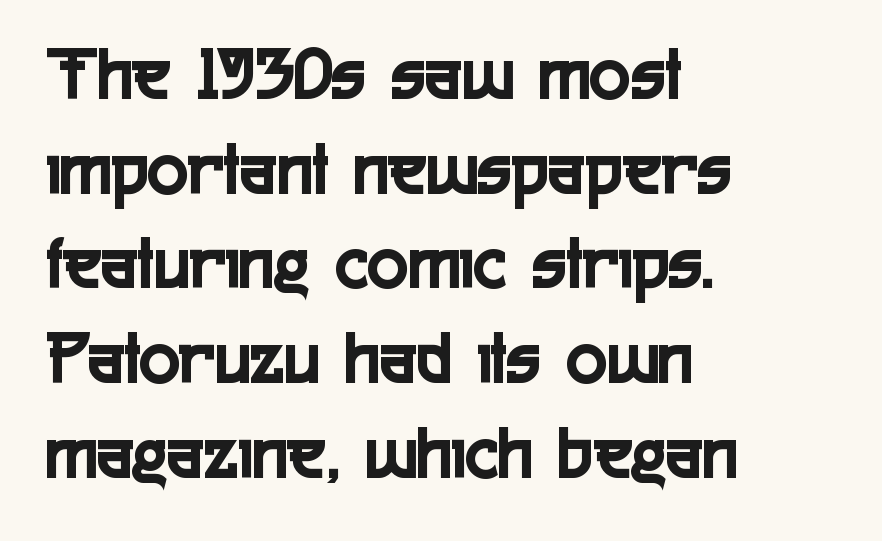
{"serif": "no", "italic": "no", "width": "condensed", "x_height": "medium", "monospaced": "no", "underline": "no", "align": "left", "line_spacing_ratio": 1.23, "letter_spacing": "normal", "letter_spacing_em": 0.0, "glyph_px": 77}
